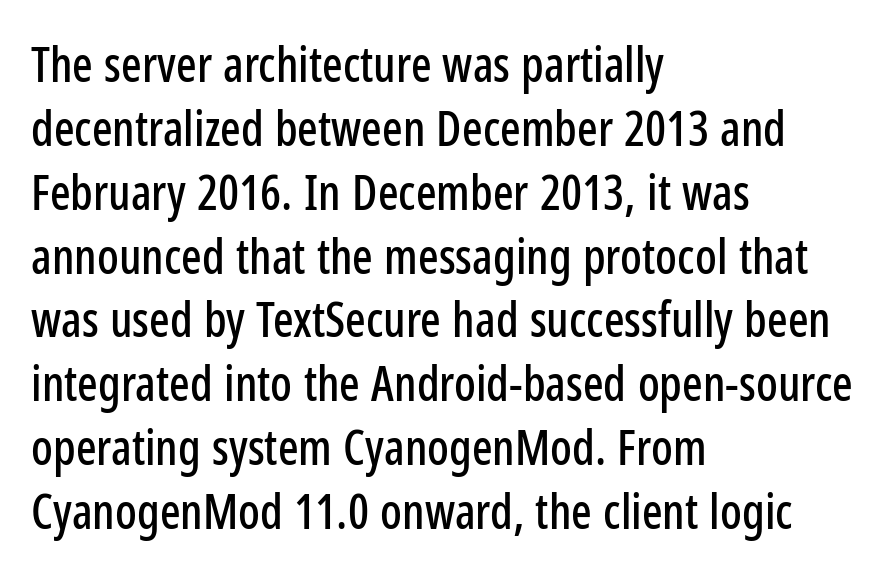
The image shows 48 px condensed sans-serif type, upright; set left-aligned, normal line spacing (1.33x), normal letter spacing, not underlined; low stroke contrast and a medium x-height.
